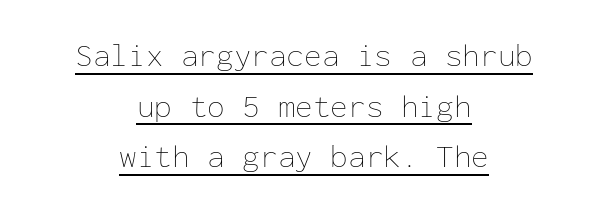
{"italic": "no", "bold": "no", "weight": "thin", "width": "normal", "stroke_contrast": "low", "x_height": "medium", "monospaced": "yes", "underline": "yes", "align": "center", "line_spacing": "normal", "line_spacing_ratio": 1.58, "letter_spacing": "normal", "letter_spacing_em": 0.0, "glyph_px": 32}
